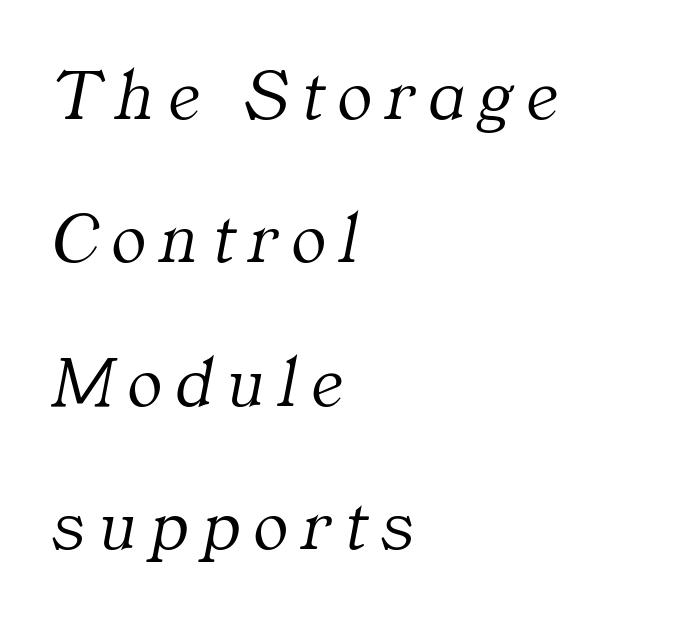
The image shows 72 px light serif type, italic (leaning right); set left-aligned, loose line spacing (1.99x), unusually wide letter spacing (+0.2 em), not underlined; medium stroke contrast and a medium x-height.
